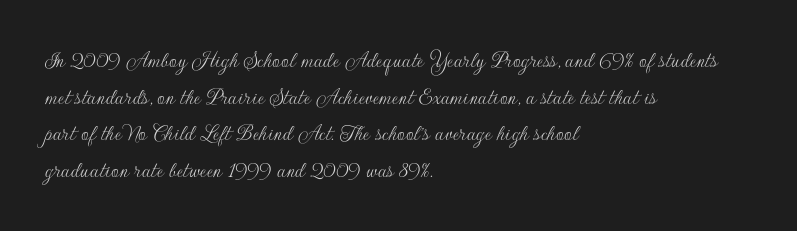
The image shows 24 px text type; set left-aligned, normal line spacing (1.53x), normal letter spacing, not underlined.
